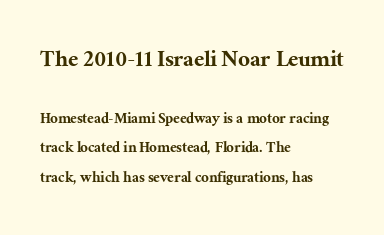
Is the letter spacing exaggerated? No — it looks like the ordinary default. Size hierarchy here favors the leading block over the trailing one. Unmarked baselines from the first word to the last. Ordinary non-slanted type is in use. Compared with a centered layout, this one pins lines to the left instead.
